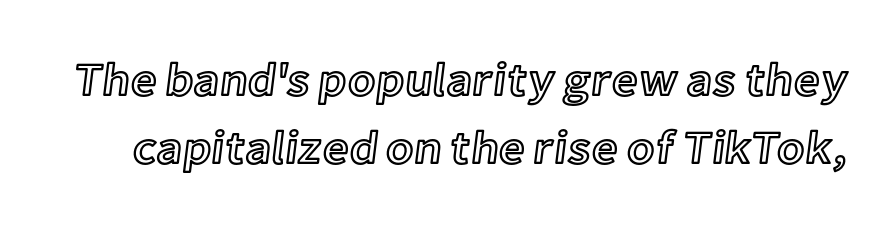
There is no visible air inserted between adjacent glyphs. Honestly, there is no underline to notice here at all. Each letter keeps its own natural width here, so spacing adapts to shape.
